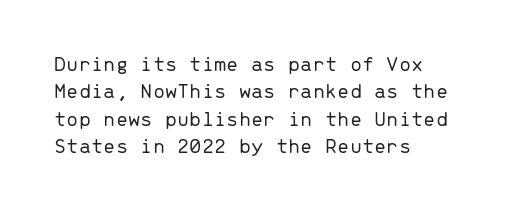
The image shows 22 px text type, upright; set left-aligned, line spacing 1.24x, normal letter spacing, not underlined.
